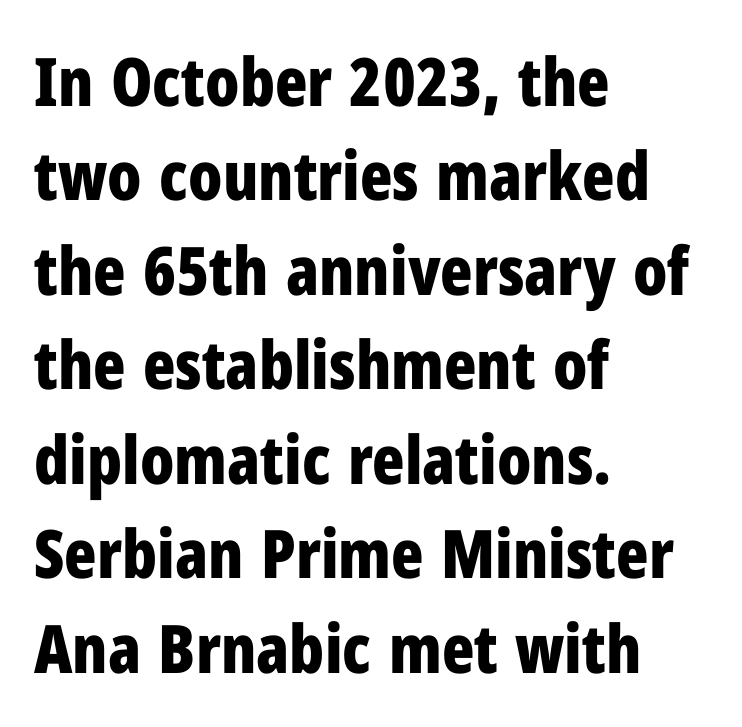
Q: Is the text bold? A: Yes.
Q: Is the text italic (slanted)? A: No, it is upright.
Q: Is the typeface a serif or a sans-serif typeface? A: Sans-serif.
Q: Is the text underlined? A: No.
Q: How is the paragraph aligned? A: Left-aligned.
Q: Is the spacing between letters normal or unusually wide? A: Normal.
Q: Is the spacing between lines tight, normal or loose? A: Normal.
Q: Width (condensed, normal, or wide)? A: Condensed.
Q: Stroke contrast? A: Low.
Q: x-height? A: Medium.
Q: Monospaced? A: No.
